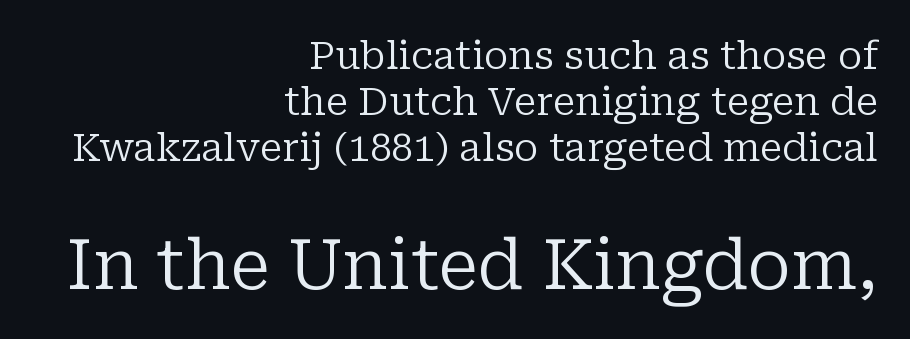
Q: Is the text bold? A: No.
Q: Is the text italic (slanted)? A: No, it is upright.
Q: Is the typeface a serif or a sans-serif typeface? A: Serif.
Q: Is the text underlined? A: No.
Q: How is the paragraph aligned? A: Right-aligned.
Q: Is the spacing between letters normal or unusually wide? A: Normal.
Q: Which block of text is set in a larger size, the first (top) or the second (bottom)? A: The second (bottom) one.
Q: Width (condensed, normal, or wide)? A: Normal.
Q: Stroke contrast? A: Low.
Q: x-height? A: Medium.
Q: Monospaced? A: No.
